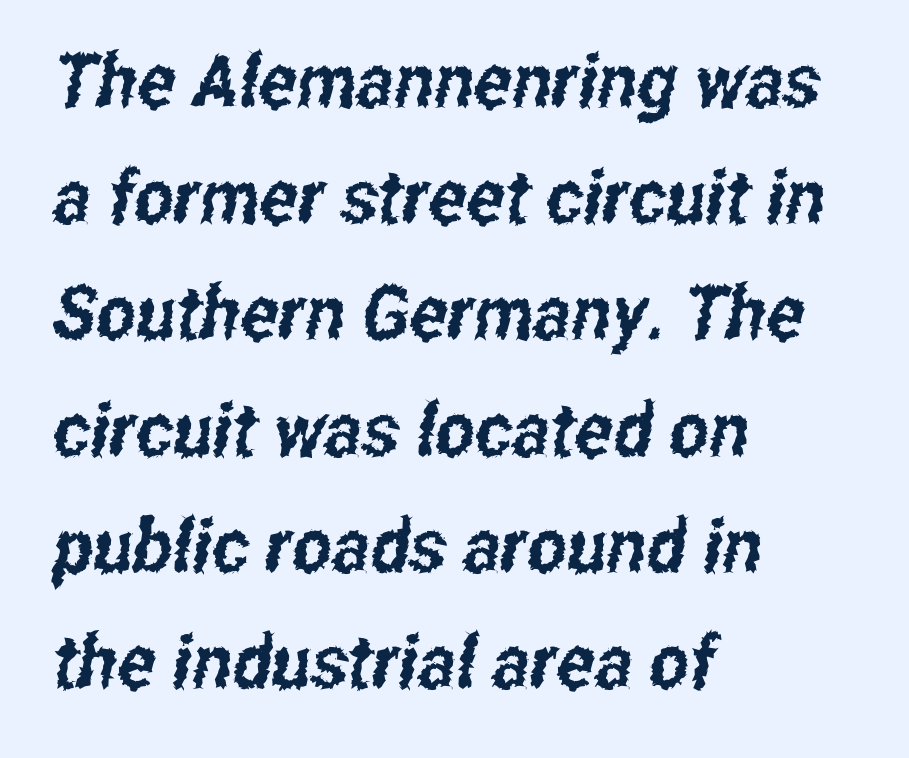
Q: Is the typeface a serif or a sans-serif typeface? A: Sans-serif.
Q: Is the text underlined? A: No.
Q: How is the paragraph aligned? A: Left-aligned.
Q: Is the spacing between letters normal or unusually wide? A: Normal.
Q: Is the spacing between lines tight, normal or loose? A: Normal.
Q: Width (condensed, normal, or wide)? A: Condensed.
Q: Stroke contrast? A: Low.
Q: x-height? A: Medium.
Q: Monospaced? A: No.
